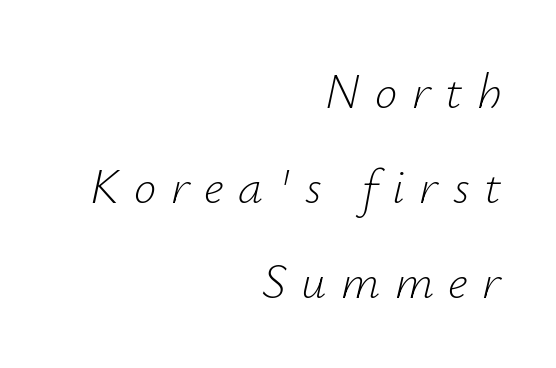
Regarding leading, the lines here are spaced well apart. A quiet, ordinary-to-light weight characterises the typeface. Leftover space on each line is placed entirely before the opening word. This sample uses expanded letter spacing, leaving extra air between glyphs. The specimen omits any rule beneath the text block's lines. Italic? Definitely — the glyphs are oblique.
